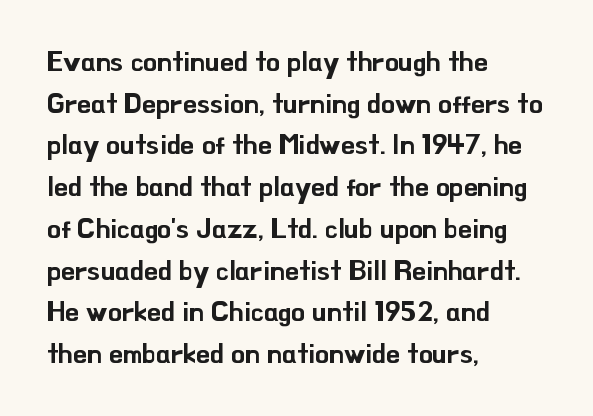
The image shows 28 px sans-serif type, upright; set left-aligned, normal line spacing (1.49x), normal letter spacing, not underlined; low stroke contrast and a small x-height.
